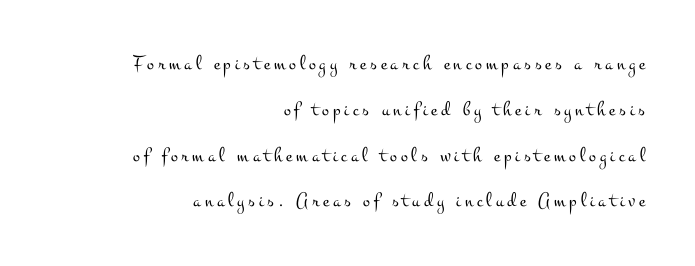
The paragraph shown leans on its right margin. Only glyphs here, with clear space below each row. A quiet, ordinary-to-light weight characterises the typeface. These lines stand farther apart than default settings would place them.
